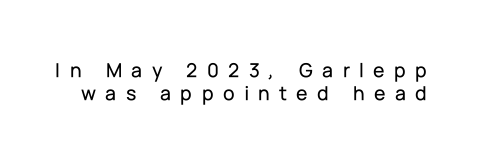
The image shows 21 px text type, upright; set tight line spacing (1.1x), unusually wide letter spacing (+0.45 em), not underlined.
